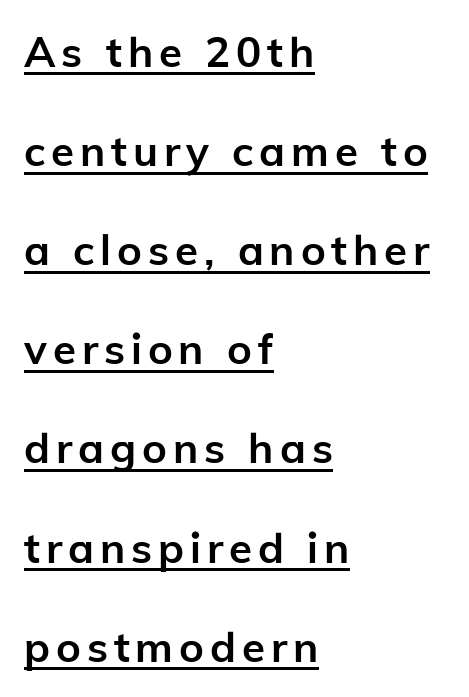
Q: Is the text bold? A: Yes.
Q: Is the text italic (slanted)? A: No, it is upright.
Q: Is the typeface a serif or a sans-serif typeface? A: Sans-serif.
Q: Is the text underlined? A: Yes.
Q: How is the paragraph aligned? A: Left-aligned.
Q: Is the spacing between lines tight, normal or loose? A: Loose.
Q: Width (condensed, normal, or wide)? A: Normal.
Q: Stroke contrast? A: Low.
Q: x-height? A: Medium.
Q: Monospaced? A: No.
